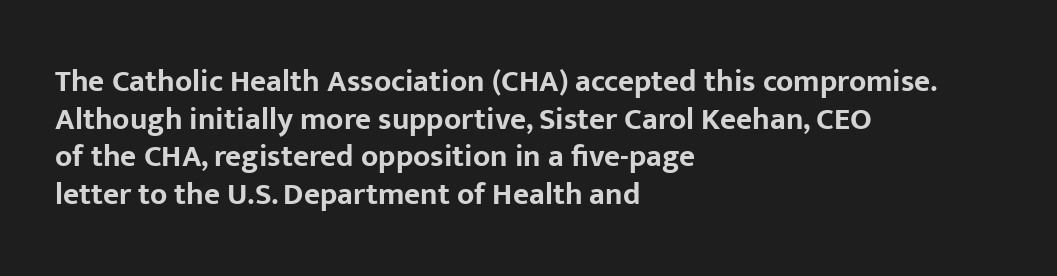
The rendering uses natural spacing where letterforms have individual widths. The lettering stays uniformly vertical, giving the passage a roman look. These lines stack with their left ends in a neat column. Letterform terminals end flat and unadorned throughout the passage. Pretty heavy lettering here — definitely bold. The string is rendered with underlining switched off.
